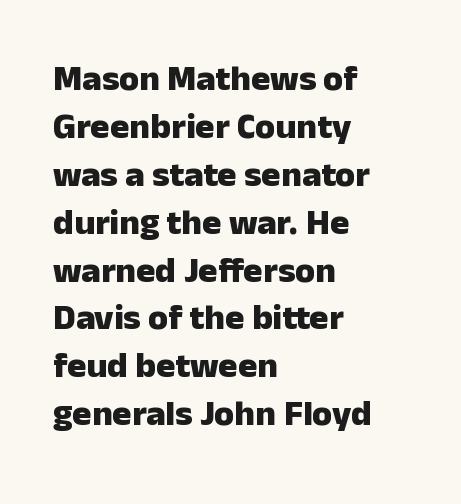
Is there any slant? The stems are plumb. These lines are rendered in a variable-pitch font. Teacher's note: observe the even left margin — that is flush-left alignment. A clean baseline with only descenders dipping below it.
